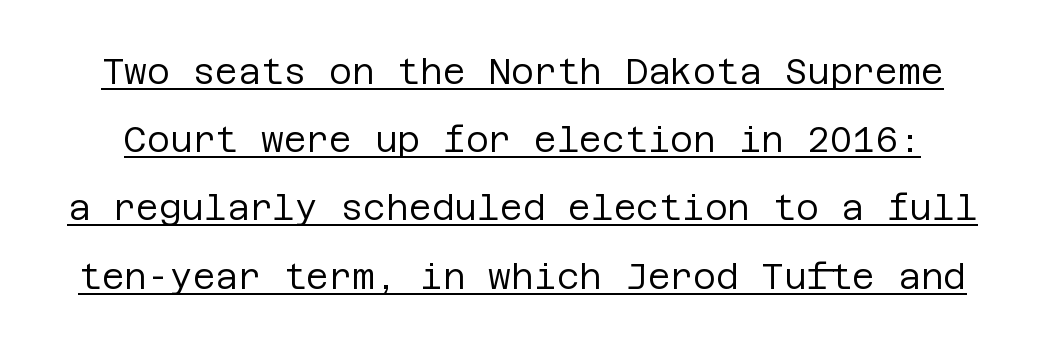
In terms of leading, this rendering errs on the spacious side. This rendering employs a face without finishing strokes, i.e., a sans-serif. Does the lettering tilt? It doesn't — this is upright. Stems here are at most as thick as an everyday book face. You can see a thin bar hugging the bottom of the glyphs. Honestly, the letter spacing is just normal — you wouldn't notice it.
